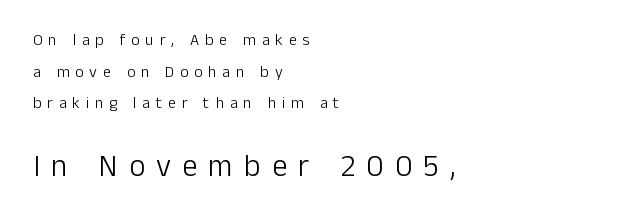
Notice how the passage keeps a crisp vertical edge on the left only. The passage shown is typed in a proportional face where columns would drift. The horizontal fit of the characters is loose and conspicuously gappy. Top chunk: small. Bottom chunk: large. Descender tails drop into unmarked territory. Note: no serifs on the glyphs.
